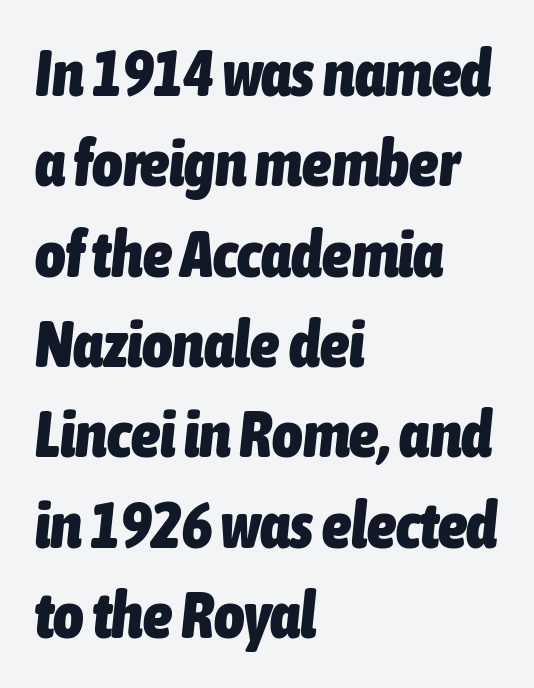
{"italic": "yes", "lean": "right", "slant_degrees": 6, "bold": "yes", "weight": "heavy", "width": "condensed", "stroke_contrast": "low", "x_height": "medium", "monospaced": "no", "underline": "no", "align": "left", "line_spacing": "normal", "line_spacing_ratio": 1.39, "letter_spacing": "normal", "letter_spacing_em": 0.0, "glyph_px": 65}
